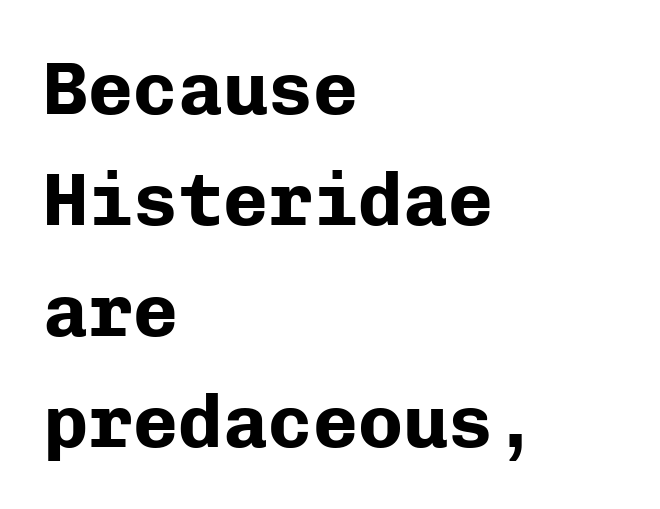
Q: Is the text bold? A: Yes.
Q: Is the text italic (slanted)? A: No, it is upright.
Q: Is the typeface a serif or a sans-serif typeface? A: Sans-serif.
Q: Is the text underlined? A: No.
Q: How is the paragraph aligned? A: Left-aligned.
Q: Is the spacing between letters normal or unusually wide? A: Normal.
Q: Is the spacing between lines tight, normal or loose? A: Normal.
Q: Width (condensed, normal, or wide)? A: Normal.
Q: Stroke contrast? A: Low.
Q: x-height? A: Medium.
Q: Monospaced? A: Yes.
